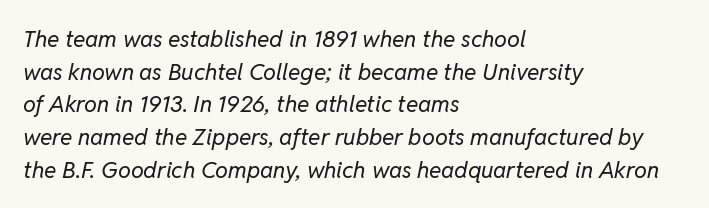
The image shows 23 px text type, italic (leaning right); set left-aligned, normal line spacing (1.42x), normal letter spacing, not underlined.
